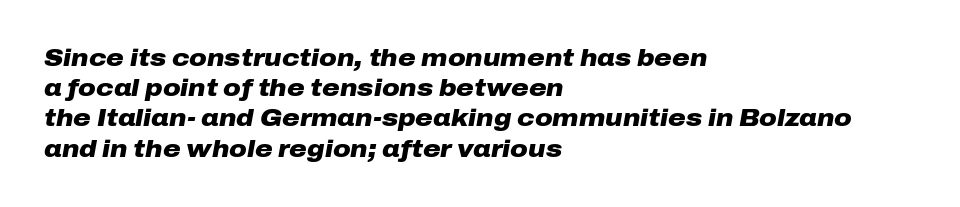
{"italic": "yes", "lean": "right", "slant_degrees": 10, "bold": "yes", "underline": "no", "align": "left", "line_spacing": "normal", "line_spacing_ratio": 1.26, "letter_spacing": "normal", "letter_spacing_em": 0.0, "glyph_px": 24}
